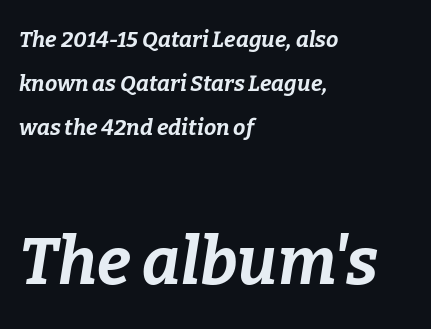
Q: Is the text bold? A: Yes.
Q: Is the text italic (slanted)? A: Yes, it leans right by about 9 degrees.
Q: Is the text underlined? A: No.
Q: How is the paragraph aligned? A: Left-aligned.
Q: Is the spacing between letters normal or unusually wide? A: Normal.
Q: Is the spacing between lines tight, normal or loose? A: Loose.
Q: Which block of text is set in a larger size, the first (top) or the second (bottom)? A: The second (bottom) one.
Q: Width (condensed, normal, or wide)? A: Normal.
Q: Stroke contrast? A: Low.
Q: x-height? A: Medium.
Q: Monospaced? A: No.
